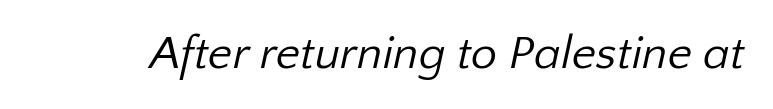
Q: Is the text bold? A: No.
Q: Is the typeface a serif or a sans-serif typeface? A: Sans-serif.
Q: Is the text underlined? A: No.
Q: Is the spacing between letters normal or unusually wide? A: Normal.
Q: Width (condensed, normal, or wide)? A: Normal.
Q: Stroke contrast? A: Low.
Q: x-height? A: Medium.
Q: Monospaced? A: No.
